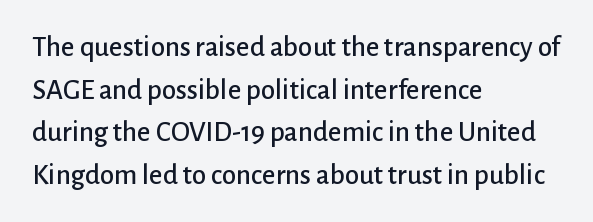
The image shows 29 px sans-serif type, upright; set left-aligned, normal line spacing (1.47x), normal letter spacing, not underlined; low stroke contrast and a medium x-height.
